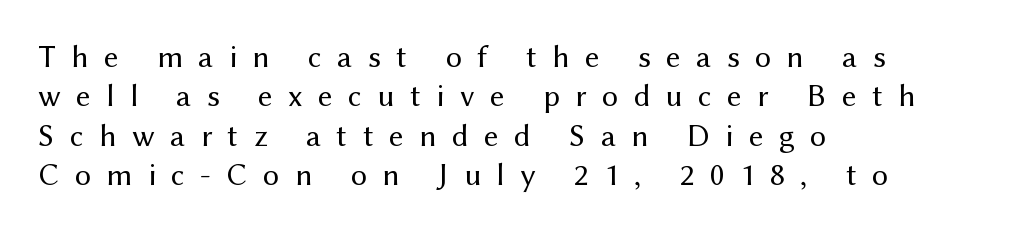
Stroke terminals: plain, sans-serif. Proportional: the letters do not fall into vertical columns. Horizontally, the lines are justified to the leading edge only. Glyph-to-glyph distance is far greater than everyday printed text. The strokes are not fattened; the text isn't bold. Vertical strokes here are truly vertical.
